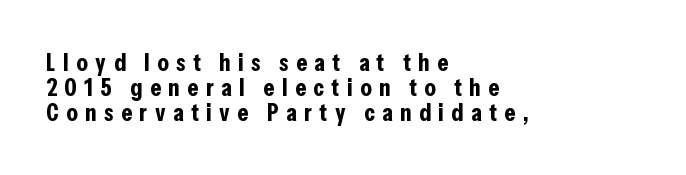
{"italic": "no", "bold": "yes", "underline": "no", "align": "left", "line_spacing": "tight", "line_spacing_ratio": 1.01, "letter_spacing": "wide", "letter_spacing_em": 0.3, "glyph_px": 25}
